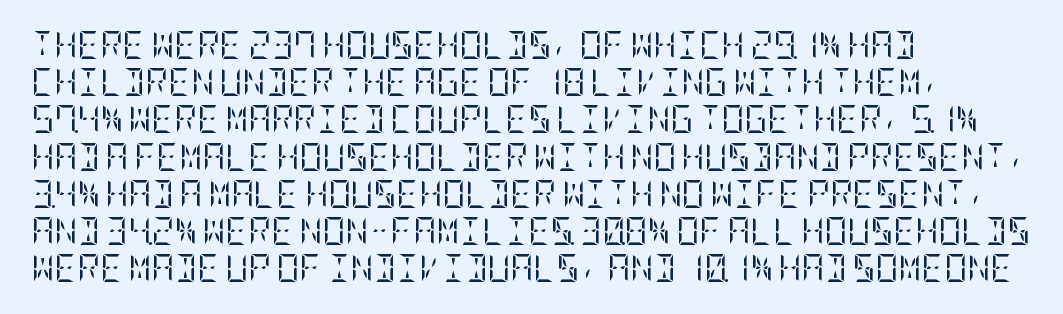
{"serif": "yes", "italic": "no", "bold": "no", "weight": "regular", "width": "condensed", "stroke_contrast": "low", "x_height": "large", "underline": "no", "align": "left", "line_spacing": "normal", "line_spacing_ratio": 1.33, "letter_spacing": "normal", "letter_spacing_em": 0.0, "glyph_px": 28}
